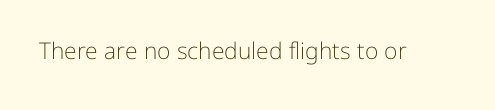
The type is set solid horizontally, with unmodified tracking. Words float on clear page, feet unadorned. A quiet, ordinary-to-light weight characterises the typeface. The type sits square on the baseline with zero lean.
